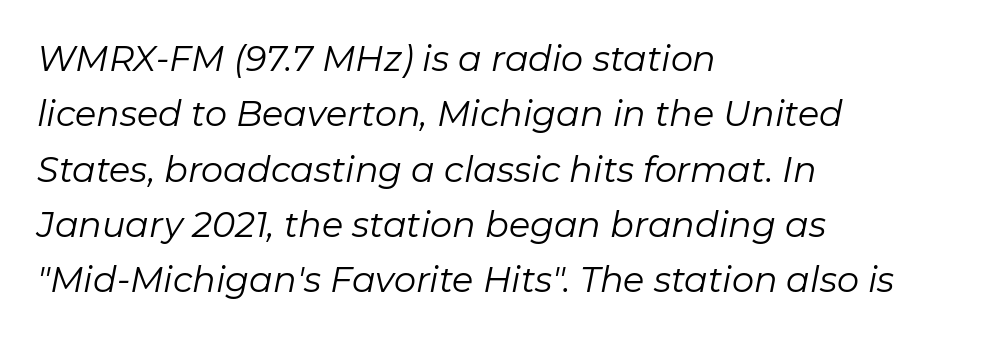
{"italic": "yes", "lean": "right", "slant_degrees": 11, "bold": "no", "weight": "regular", "width": "normal", "stroke_contrast": "low", "x_height": "medium", "monospaced": "no", "underline": "no", "align": "left", "line_spacing": "normal", "line_spacing_ratio": 1.58, "letter_spacing": "normal", "letter_spacing_em": 0.0, "glyph_px": 35}
